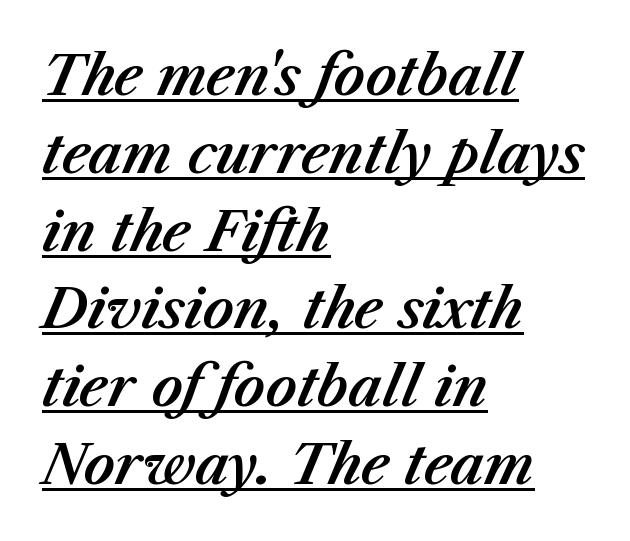
{"italic": "yes", "lean": "right", "slant_degrees": 23, "width": "normal", "stroke_contrast": "medium", "x_height": "medium", "monospaced": "no", "underline": "yes", "align": "left", "line_spacing": "normal", "line_spacing_ratio": 1.44, "letter_spacing": "normal", "letter_spacing_em": 0.0, "glyph_px": 54}
